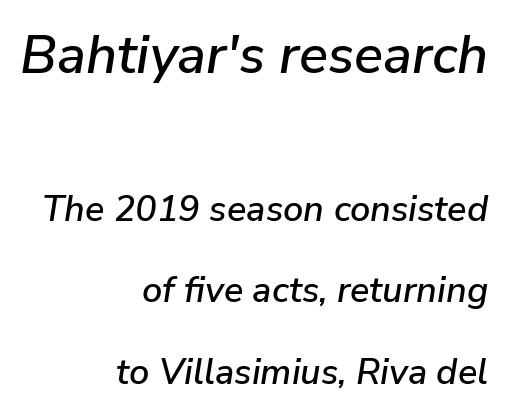
Character widths vary here, with narrow letters taking less room than wide ones. Whoever set this made the first block the dominant, larger element. In terms of letterspacing, this is plain default setting. Compared with typical paragraphs, the rows here are farther apart.
